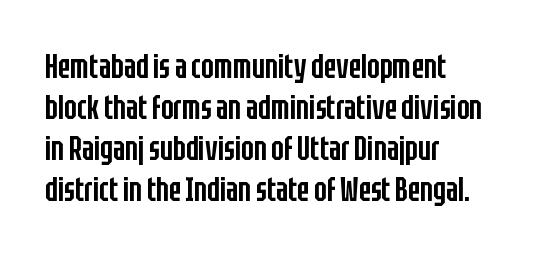
Q: Is the text bold? A: Semi-bold.
Q: Is the text italic (slanted)? A: No, it is upright.
Q: Is the typeface a serif or a sans-serif typeface? A: Sans-serif.
Q: Is the text underlined? A: No.
Q: How is the paragraph aligned? A: Left-aligned.
Q: Is the spacing between letters normal or unusually wide? A: Normal.
Q: Width (condensed, normal, or wide)? A: Condensed.
Q: Stroke contrast? A: Low.
Q: x-height? A: Large.
Q: Monospaced? A: No.
